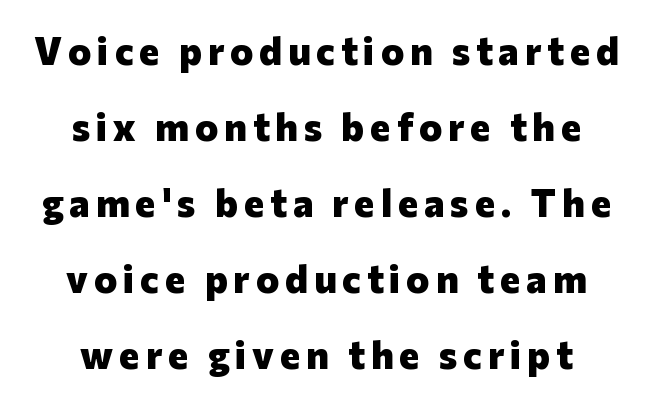
Q: Is the text bold? A: Yes.
Q: Is the text italic (slanted)? A: No, it is upright.
Q: Is the typeface a serif or a sans-serif typeface? A: Sans-serif.
Q: Is the text underlined? A: No.
Q: How is the paragraph aligned? A: Centered.
Q: Is the spacing between lines tight, normal or loose? A: Loose.
Q: Width (condensed, normal, or wide)? A: Normal.
Q: Stroke contrast? A: Low.
Q: x-height? A: Medium.
Q: Monospaced? A: No.
